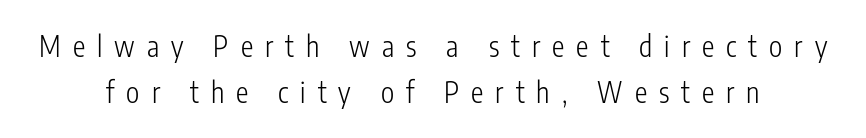
Q: Is the text bold? A: No.
Q: Is the text italic (slanted)? A: No, it is upright.
Q: Is the typeface a serif or a sans-serif typeface? A: Sans-serif.
Q: Is the text underlined? A: No.
Q: How is the paragraph aligned? A: Centered.
Q: Is the spacing between letters normal or unusually wide? A: Unusually wide.
Q: Is the spacing between lines tight, normal or loose? A: Normal.
Q: Width (condensed, normal, or wide)? A: Condensed.
Q: Stroke contrast? A: Low.
Q: x-height? A: Medium.
Q: Monospaced? A: No.
